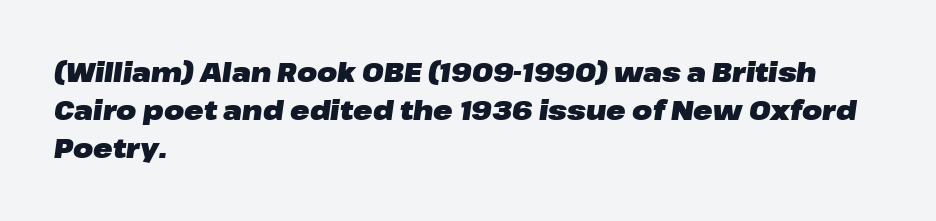
The image shows 26 px bold type, italic (leaning right); set left-aligned, normal line spacing (1.47x), normal letter spacing, not underlined.
